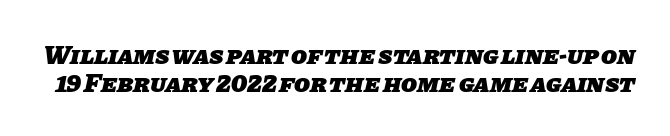
The vertical gap from one line to the next is small. Check the space under the baseline: it is left empty. Pretty heavy lettering here — definitely bold. Caption: standard tracking, unaltered.
